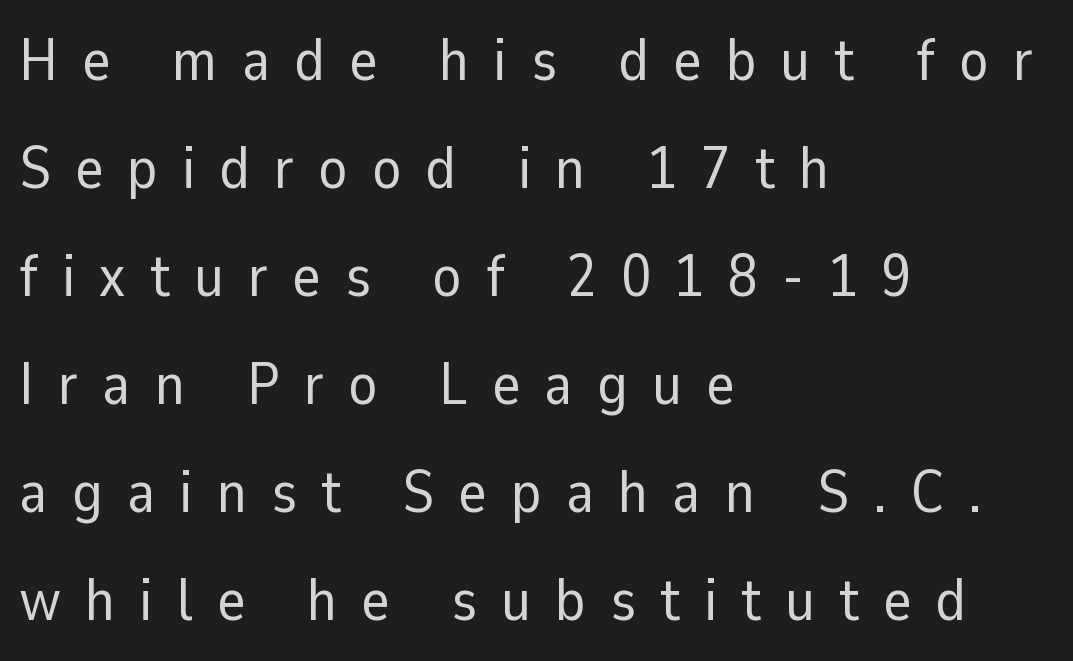
Every stem runs plumb, perpendicular to the baseline. The passage shown is typeset with a sans-serif family. Is the letter spacing exaggerated? Yes — the characters are pushed far apart. Reading down the block, your eye returns to a fixed left position each line.
